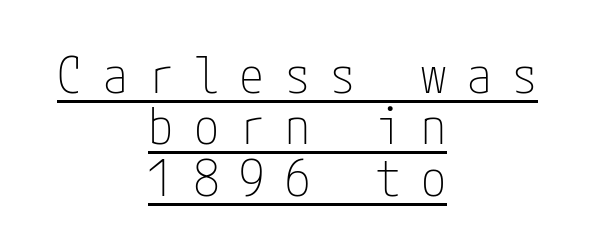
{"serif": "no", "italic": "no", "bold": "no", "weight": "thin", "width": "condensed", "stroke_contrast": "low", "x_height": "medium", "underline": "yes", "align": "center", "line_spacing": "tight", "line_spacing_ratio": 1.03, "letter_spacing": "wide", "letter_spacing_em": 0.41, "glyph_px": 50}
